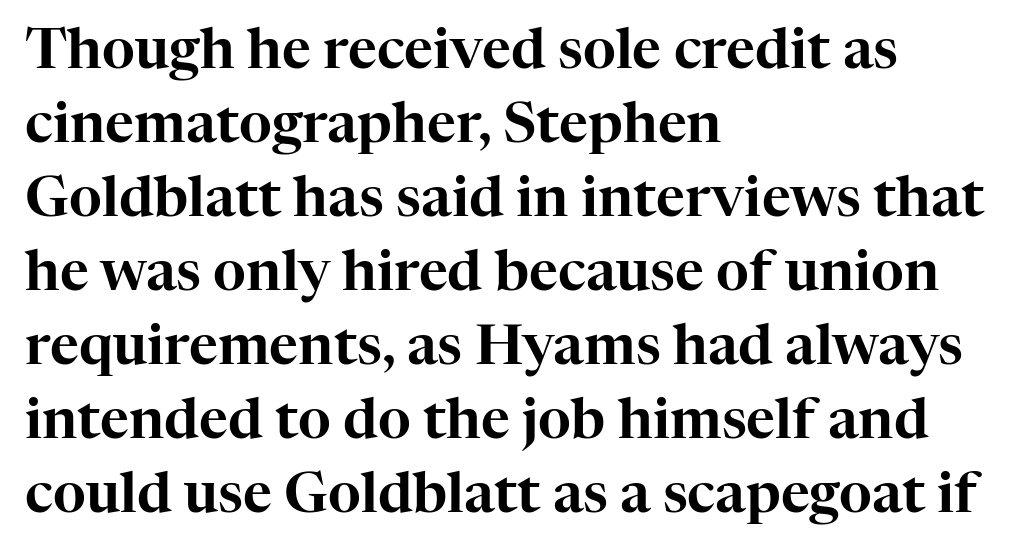
Q: Is the text italic (slanted)? A: No, it is upright.
Q: Is the typeface a serif or a sans-serif typeface? A: Serif.
Q: Is the text underlined? A: No.
Q: How is the paragraph aligned? A: Left-aligned.
Q: Is the spacing between letters normal or unusually wide? A: Normal.
Q: Is the spacing between lines tight, normal or loose? A: Normal.
Q: Width (condensed, normal, or wide)? A: Normal.
Q: Stroke contrast? A: High.
Q: x-height? A: Medium.
Q: Monospaced? A: No.
